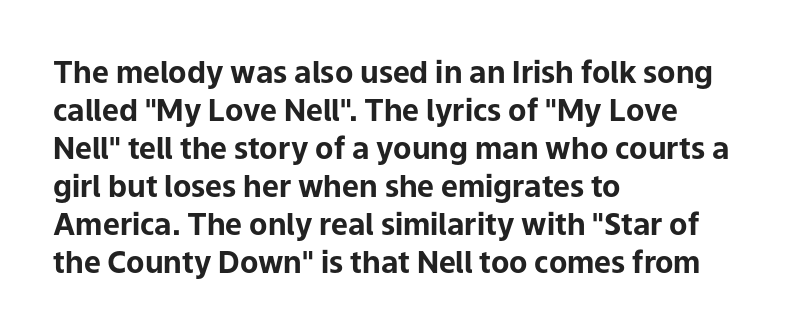
Q: Is the text bold? A: Yes.
Q: Is the text italic (slanted)? A: No, it is upright.
Q: Is the typeface a serif or a sans-serif typeface? A: Sans-serif.
Q: Is the text underlined? A: No.
Q: How is the paragraph aligned? A: Left-aligned.
Q: Is the spacing between letters normal or unusually wide? A: Normal.
Q: Is the spacing between lines tight, normal or loose? A: Normal.
Q: Width (condensed, normal, or wide)? A: Normal.
Q: Stroke contrast? A: Low.
Q: x-height? A: Medium.
Q: Monospaced? A: No.
